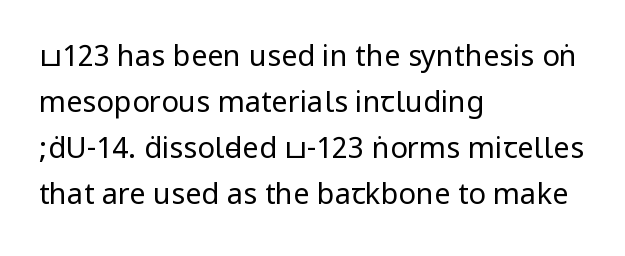
The image shows 29 px regular-weight, condensed sans-serif type, upright; set left-aligned, normal line spacing (1.59x), normal letter spacing, not underlined; low stroke contrast.
